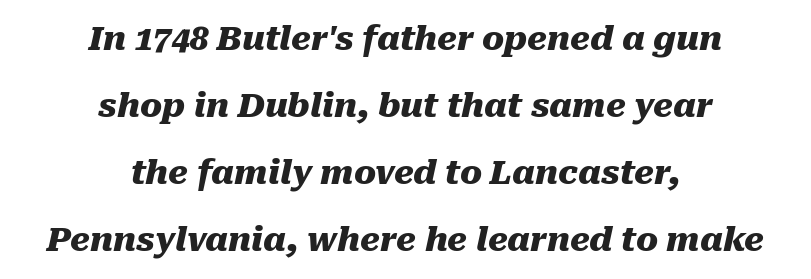
Q: Is the text bold? A: Yes.
Q: Is the text italic (slanted)? A: Yes, it leans right by about 10 degrees.
Q: Is the text underlined? A: No.
Q: How is the paragraph aligned? A: Centered.
Q: Is the spacing between letters normal or unusually wide? A: Normal.
Q: Is the spacing between lines tight, normal or loose? A: Loose.
Q: Width (condensed, normal, or wide)? A: Normal.
Q: Stroke contrast? A: Medium.
Q: x-height? A: Medium.
Q: Monospaced? A: No.
